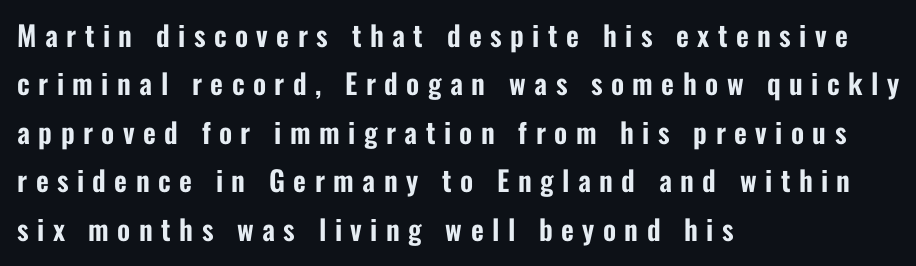
{"serif": "no", "italic": "no", "width": "condensed", "stroke_contrast": "low", "x_height": "medium", "monospaced": "no", "underline": "no", "align": "left", "line_spacing_ratio": 1.73, "letter_spacing": "wide", "letter_spacing_em": 0.3, "glyph_px": 28}
